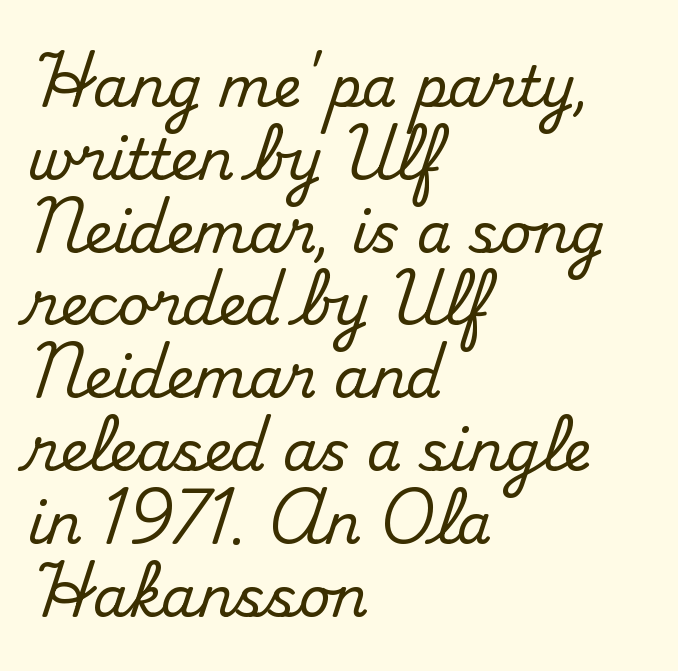
Q: Is the text italic (slanted)? A: Yes.
Q: Is the typeface a serif or a sans-serif typeface? A: Serif.
Q: Is the text underlined? A: No.
Q: How is the paragraph aligned? A: Left-aligned.
Q: Is the spacing between letters normal or unusually wide? A: Normal.
Q: Is the spacing between lines tight, normal or loose? A: Normal.
Q: Width (condensed, normal, or wide)? A: Normal.
Q: Stroke contrast? A: Medium.
Q: x-height? A: Small.
Q: Monospaced? A: No.
